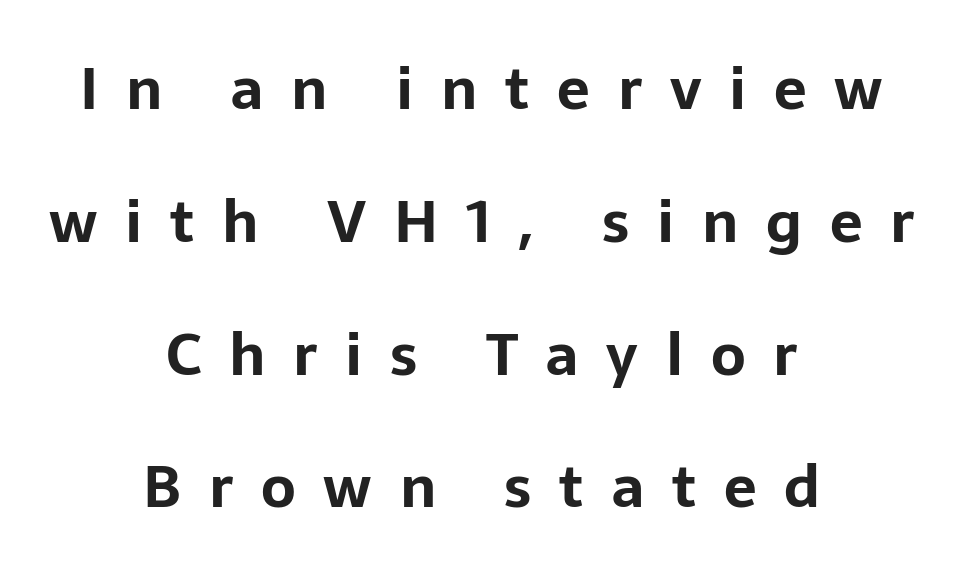
A sans-serif font was chosen for this passage. On the weight axis this lands at bold, roughly 700. The face used here is proportionally spaced, like ordinary book or web type. Nope, not italic — everything's standing straight. Look at the tracking — it's clearly loosened, letters drifting apart. If you measured baseline to baseline, you'd find a long distance.
